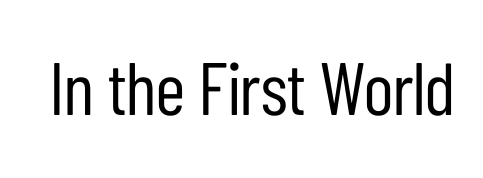
The image shows 74 px regular-weight, condensed sans-serif type, upright; set normal letter spacing, not underlined; low stroke contrast and a medium x-height.
